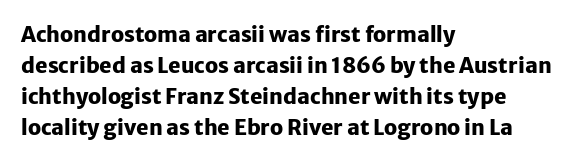
Q: Is the text bold? A: Yes.
Q: Is the text italic (slanted)? A: No, it is upright.
Q: Is the text underlined? A: No.
Q: How is the paragraph aligned? A: Left-aligned.
Q: Is the spacing between letters normal or unusually wide? A: Normal.
Q: Is the spacing between lines tight, normal or loose? A: Normal.
